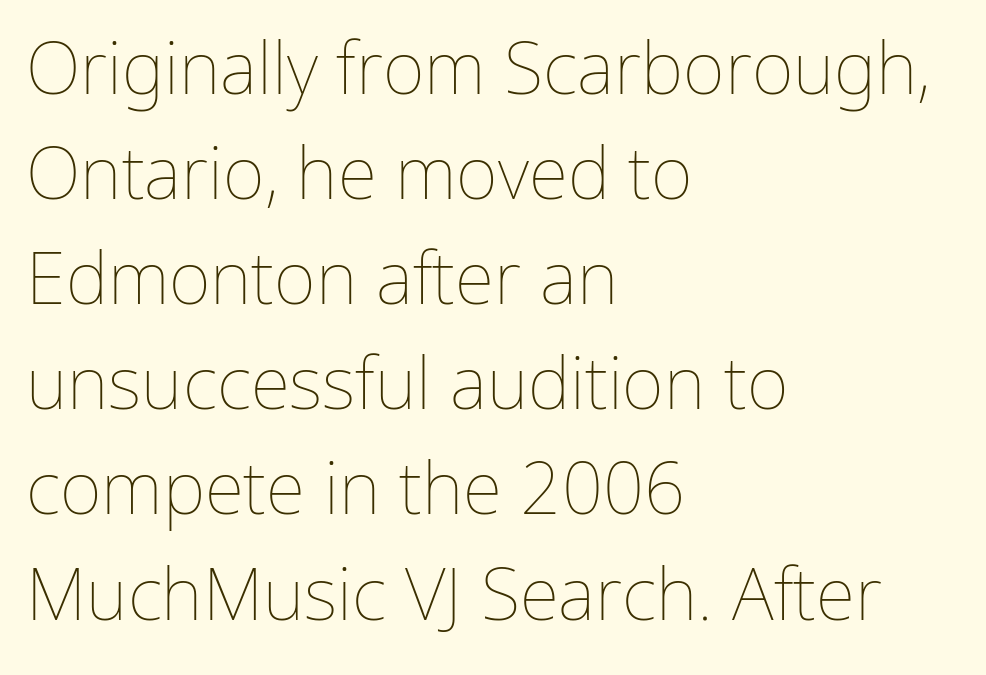
The image shows 72 px thin type, upright; set left-aligned, normal line spacing (1.46x), normal letter spacing, not underlined; low stroke contrast and a medium x-height.
